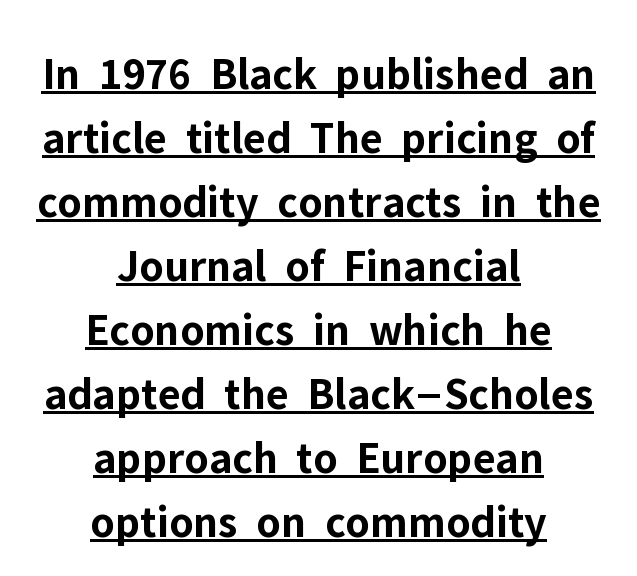
The image shows 46 px bold sans-serif type, upright; set centered, normal line spacing (1.39x), normal letter spacing, underlined; low stroke contrast and a medium x-height.
